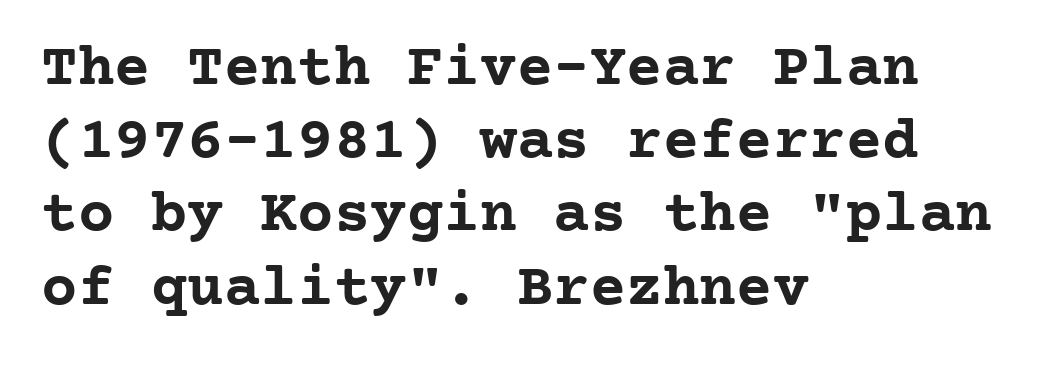
{"serif": "yes", "italic": "no", "bold": "yes", "weight": "semibold", "width": "normal", "stroke_contrast": "low", "x_height": "medium", "monospaced": "yes", "underline": "no", "align": "left", "line_spacing_ratio": 1.2, "letter_spacing": "normal", "letter_spacing_em": 0.0, "glyph_px": 61}
